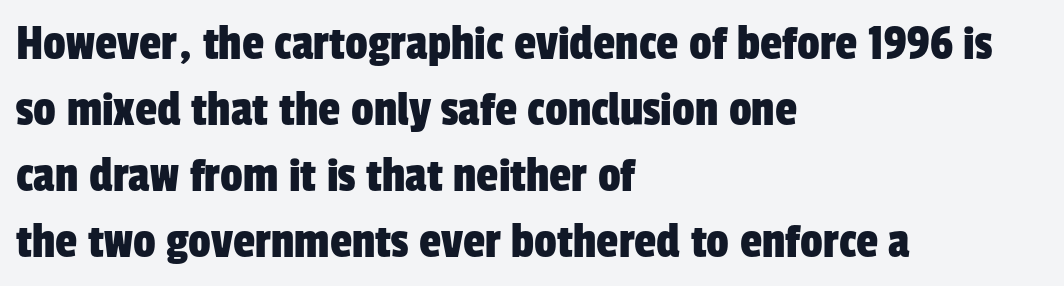
These lines sit exactly where default settings would place them. If you drew a ruler down the left edge, every line would touch it. The gaps between neighbouring characters are ordinary and unremarkable. Underline: absent.
